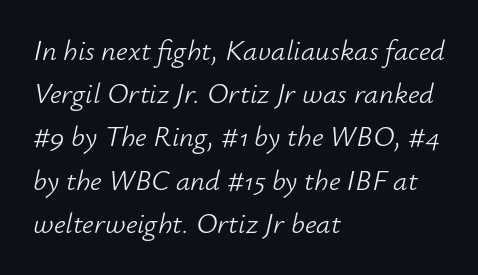
Q: Is the text bold? A: No.
Q: Is the text italic (slanted)? A: Yes, it leans right by about 12 degrees.
Q: Is the text underlined? A: No.
Q: How is the paragraph aligned? A: Left-aligned.
Q: Is the spacing between letters normal or unusually wide? A: Normal.
Q: Is the spacing between lines tight, normal or loose? A: Normal.
Q: Width (condensed, normal, or wide)? A: Normal.
Q: Stroke contrast? A: Low.
Q: x-height? A: Small.
Q: Monospaced? A: No.
